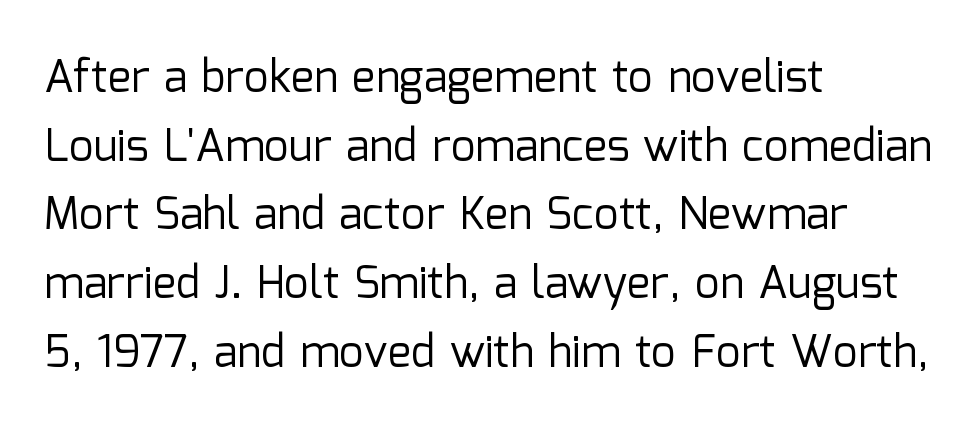
On a weight scale, this lands at 450 or below. Type style note: lacks serifs. Vertically, the passage feels balanced, rows spaced as you'd expect. Posture: straight, roman, zero tilt. The horizontal fit of the characters is conventional and even.
